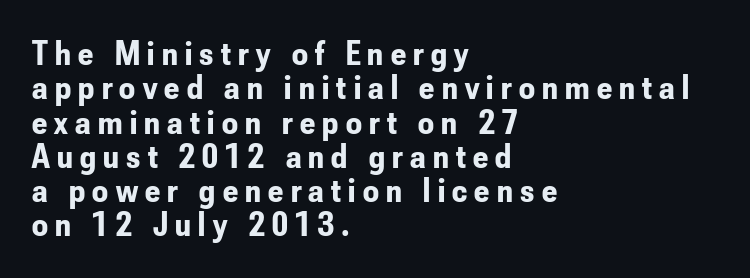
Q: Is the text bold? A: Yes.
Q: Is the text italic (slanted)? A: No, it is upright.
Q: Is the typeface a serif or a sans-serif typeface? A: Sans-serif.
Q: Is the text underlined? A: No.
Q: How is the paragraph aligned? A: Left-aligned.
Q: Is the spacing between letters normal or unusually wide? A: Unusually wide.
Q: Is the spacing between lines tight, normal or loose? A: Tight.
Q: Width (condensed, normal, or wide)? A: Condensed.
Q: Stroke contrast? A: Low.
Q: x-height? A: Small.
Q: Monospaced? A: No.
